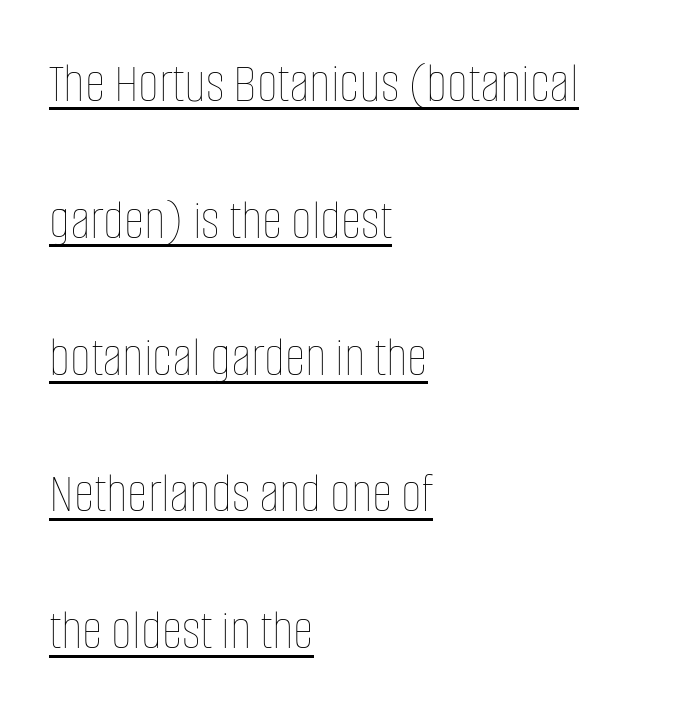
Q: Is the text bold? A: No.
Q: Is the text italic (slanted)? A: No, it is upright.
Q: Is the text underlined? A: Yes.
Q: How is the paragraph aligned? A: Left-aligned.
Q: Is the spacing between letters normal or unusually wide? A: Normal.
Q: Is the spacing between lines tight, normal or loose? A: Loose.
Q: Width (condensed, normal, or wide)? A: Condensed.
Q: Stroke contrast? A: Low.
Q: x-height? A: Large.
Q: Monospaced? A: No.
